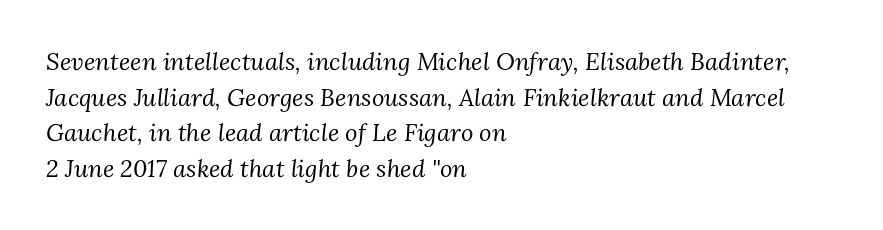
{"italic": "yes", "lean": "right", "slant_degrees": 3, "bold": "no", "underline": "no", "align": "left", "line_spacing": "normal", "line_spacing_ratio": 1.48, "letter_spacing": "normal", "letter_spacing_em": 0.0, "glyph_px": 24}
